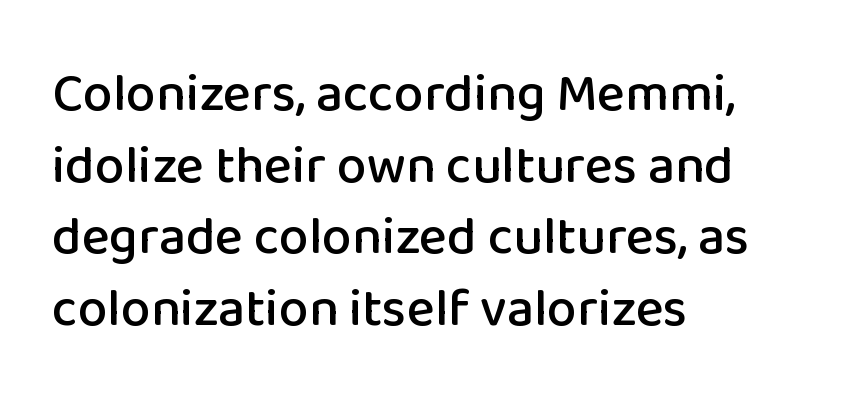
Q: Is the text italic (slanted)? A: No, it is upright.
Q: Is the typeface a serif or a sans-serif typeface? A: Sans-serif.
Q: Is the text underlined? A: No.
Q: How is the paragraph aligned? A: Left-aligned.
Q: Is the spacing between letters normal or unusually wide? A: Normal.
Q: Is the spacing between lines tight, normal or loose? A: Normal.
Q: Width (condensed, normal, or wide)? A: Normal.
Q: Stroke contrast? A: Low.
Q: x-height? A: Medium.
Q: Monospaced? A: No.
